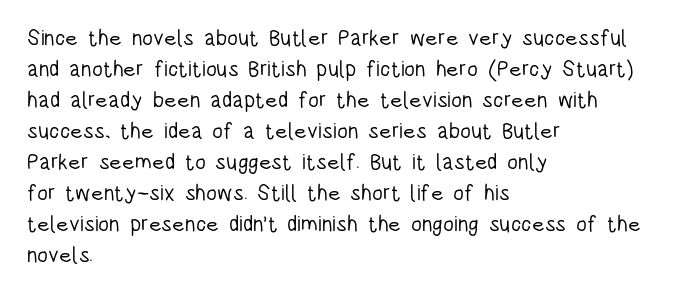
The words here are not underlined. Default kerning and tracking; the words read as compact shapes. The paragraph shown leans on its left margin. Posture: straight, roman, zero tilt. Vertical stems look standard width or narrower in stroke. Vertical spacing — default.
